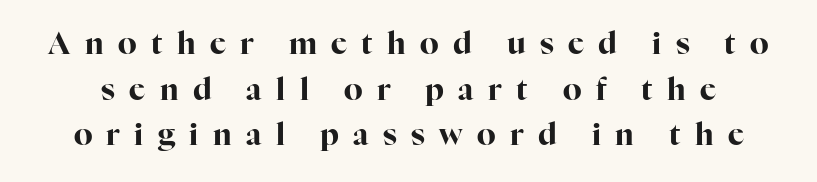
{"serif": "yes", "italic": "no", "bold": "yes", "weight": "bold", "width": "normal", "stroke_contrast": "high", "x_height": "medium", "monospaced": "no", "underline": "no", "line_spacing": "normal", "line_spacing_ratio": 1.52, "letter_spacing": "wide", "letter_spacing_em": 0.48, "glyph_px": 30}
